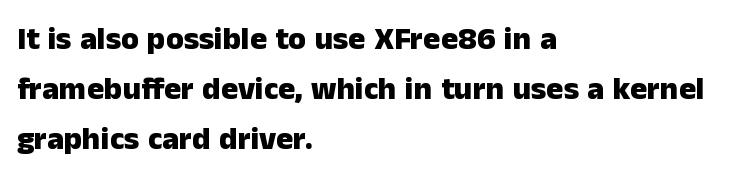
Does the weight exceed regular? Yes, all the way to bold. Each word holds together tightly as a unit, with standard inter-letter gaps. A typesetter would call this proportional, since set widths differ per character. Leftover space on each line is placed entirely after the last word. Does the type have serifs? No, each stem ends abruptly.
